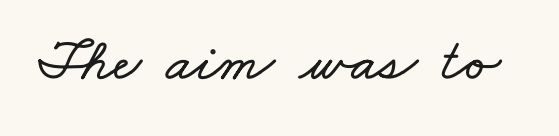
Q: Is the text underlined? A: No.
Q: Is the spacing between letters normal or unusually wide? A: Normal.
Q: Width (condensed, normal, or wide)? A: Wide.
Q: Stroke contrast? A: Low.
Q: x-height? A: Small.
Q: Monospaced? A: No.
